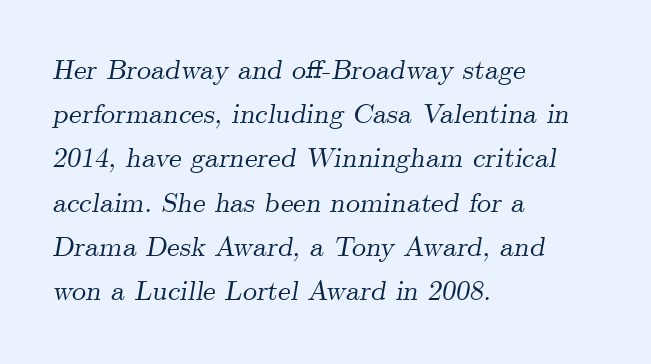
The image shows 28 px serif type, italic (leaning right); set left-aligned, normal line spacing (1.58x), normal letter spacing, not underlined; medium stroke contrast and a small x-height.
